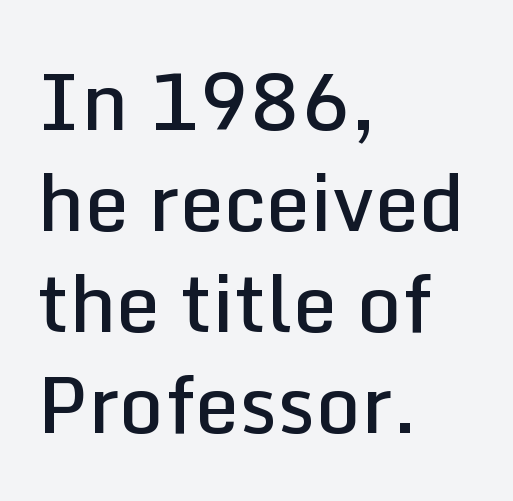
In terms of letterform style, serifs are entirely absent. Is this a fixed-width face? No — the glyphs have proportional, varying widths. Inter-character spacing is left at the font's built-in metrics. The rows are spaced the way most documents space them. Weight: semibold (demi). Typeset ragged right — the left edge is the straight one.
